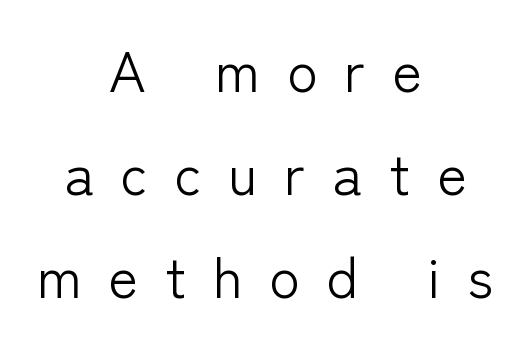
Q: Is the text bold? A: No.
Q: Is the text italic (slanted)? A: No, it is upright.
Q: Is the typeface a serif or a sans-serif typeface? A: Sans-serif.
Q: Is the text underlined? A: No.
Q: How is the paragraph aligned? A: Centered.
Q: Is the spacing between letters normal or unusually wide? A: Unusually wide.
Q: Width (condensed, normal, or wide)? A: Normal.
Q: Stroke contrast? A: Low.
Q: x-height? A: Medium.
Q: Monospaced? A: No.
